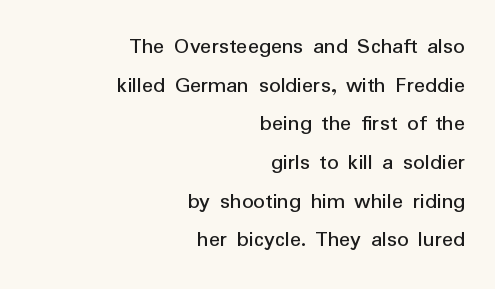
Q: Is the text bold? A: No.
Q: Is the text italic (slanted)? A: No, it is upright.
Q: Is the text underlined? A: No.
Q: How is the paragraph aligned? A: Right-aligned.
Q: Is the spacing between letters normal or unusually wide? A: Normal.
Q: Is the spacing between lines tight, normal or loose? A: Normal.
